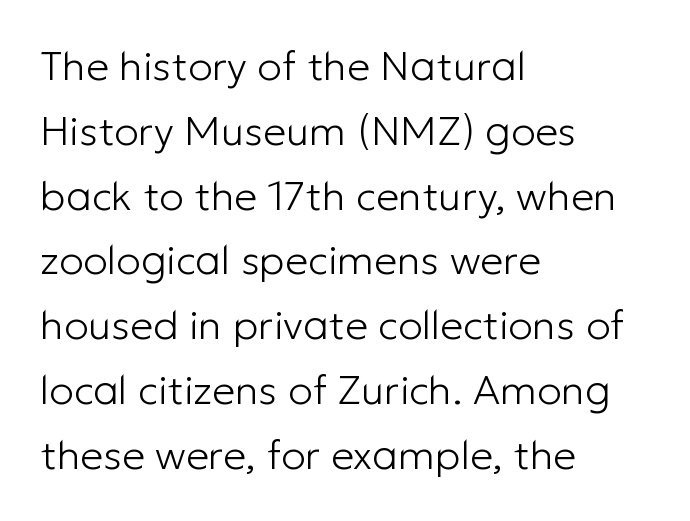
If you drew a line through each stem, it would be perfectly vertical. A typesetter would label this face a sans. Weight: in the light-to-regular range. Where is the straight margin? On the left. Looks like regular typesetting: each glyph gets only the width it needs.
